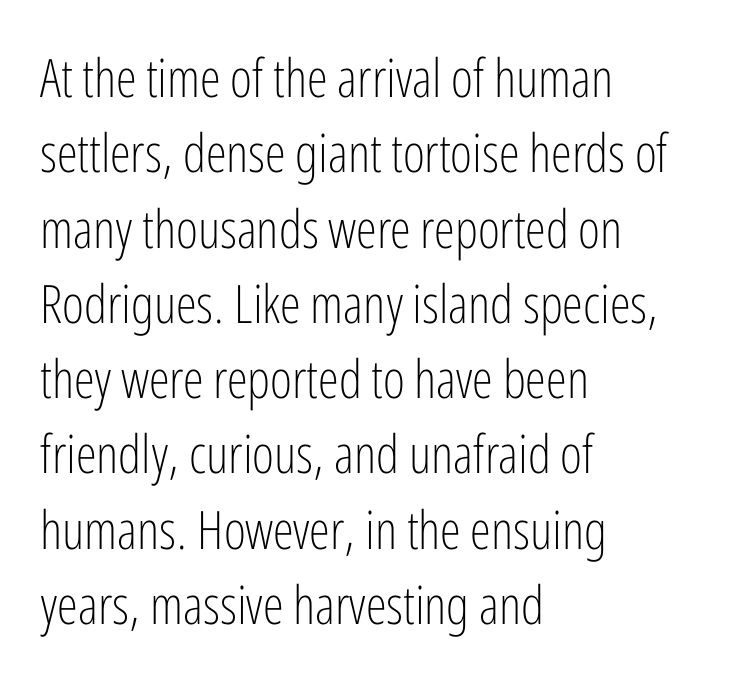
{"serif": "no", "italic": "no", "bold": "no", "weight": "light", "width": "condensed", "stroke_contrast": "low", "x_height": "medium", "monospaced": "no", "underline": "no", "align": "left", "line_spacing": "normal", "line_spacing_ratio": 1.42, "letter_spacing": "normal", "letter_spacing_em": 0.0, "glyph_px": 53}
